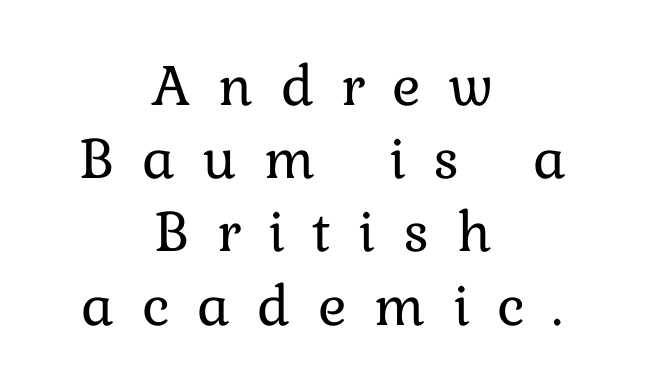
{"italic": "no", "bold": "no", "weight": "regular", "width": "normal", "stroke_contrast": "low", "x_height": "medium", "monospaced": "no", "underline": "no", "align": "center", "line_spacing_ratio": 1.22, "letter_spacing": "wide", "letter_spacing_em": 0.46, "glyph_px": 60}
